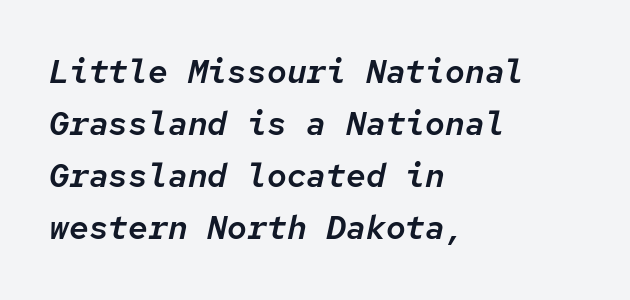
The image shows 33 px text type, italic (leaning right), monospaced; set left-aligned, normal line spacing (1.58x), normal letter spacing, not underlined; low stroke contrast and a medium x-height.
